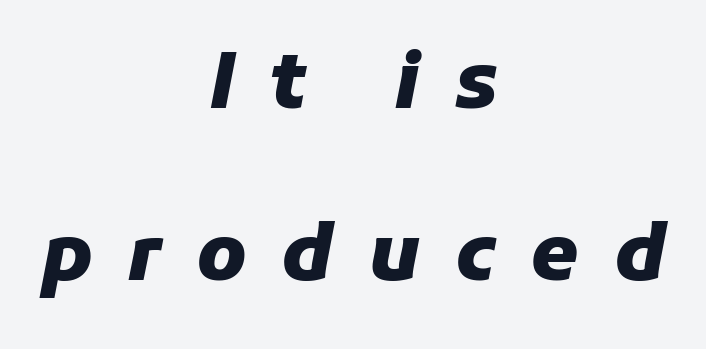
Q: Is the text bold? A: Yes.
Q: Is the text italic (slanted)? A: Yes, it leans right by about 11 degrees.
Q: Is the text underlined? A: No.
Q: How is the paragraph aligned? A: Centered.
Q: Is the spacing between letters normal or unusually wide? A: Unusually wide.
Q: Is the spacing between lines tight, normal or loose? A: Loose.
Q: Width (condensed, normal, or wide)? A: Normal.
Q: Stroke contrast? A: Low.
Q: x-height? A: Medium.
Q: Monospaced? A: No.
